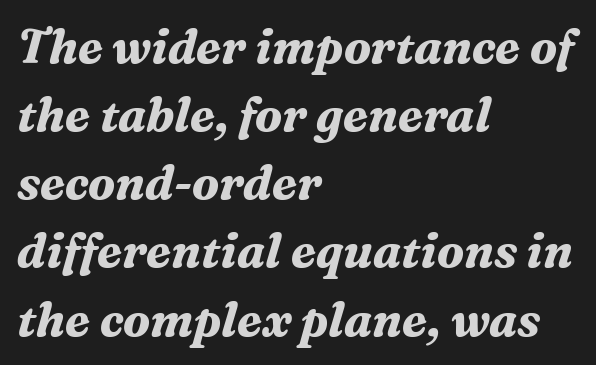
The image shows 47 px bold serif type, italic (leaning right); set left-aligned, normal line spacing (1.45x), normal letter spacing, not underlined; medium stroke contrast and a medium x-height.
